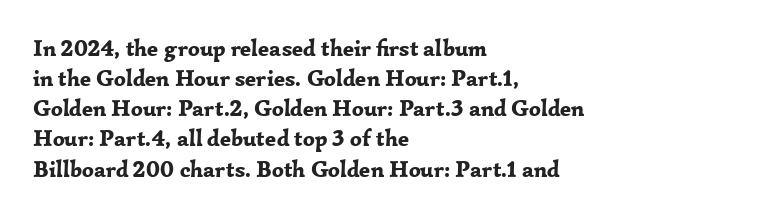
Does extra space separate the letters? No, they use regular spacing. The passage is arranged the way most books set body copy — flush left. Successive baselines arrive at the customary interval. Posture: upright roman. Is the type bold? Yes — the strokes are clearly thick and heavy.
